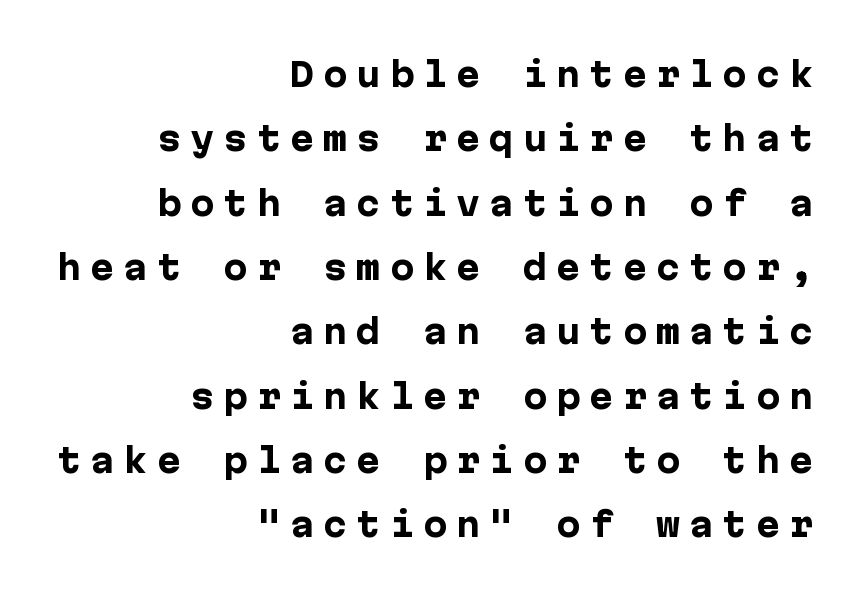
The image shows 32 px heavy sans-serif type, upright; set right-aligned, loose line spacing (2.01x), unusually wide letter spacing (+0.29 em), not underlined; low stroke contrast and a medium x-height.
